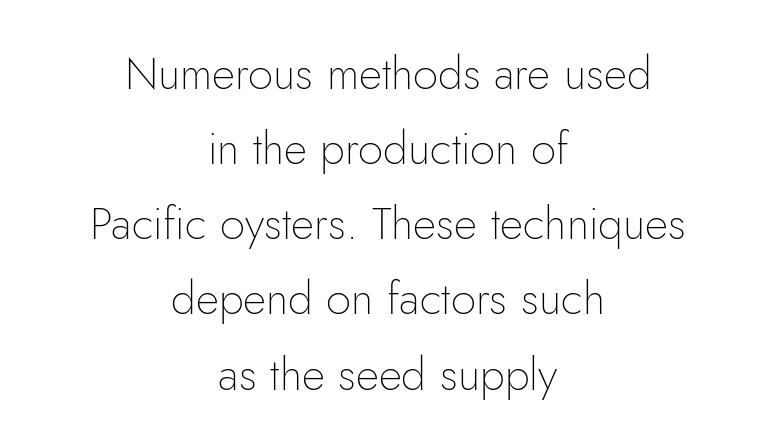
Q: Is the text bold? A: No.
Q: Is the text italic (slanted)? A: No, it is upright.
Q: Is the typeface a serif or a sans-serif typeface? A: Sans-serif.
Q: Is the text underlined? A: No.
Q: How is the paragraph aligned? A: Centered.
Q: Is the spacing between letters normal or unusually wide? A: Normal.
Q: Is the spacing between lines tight, normal or loose? A: Normal.
Q: Width (condensed, normal, or wide)? A: Normal.
Q: Stroke contrast? A: Low.
Q: x-height? A: Small.
Q: Monospaced? A: No.
